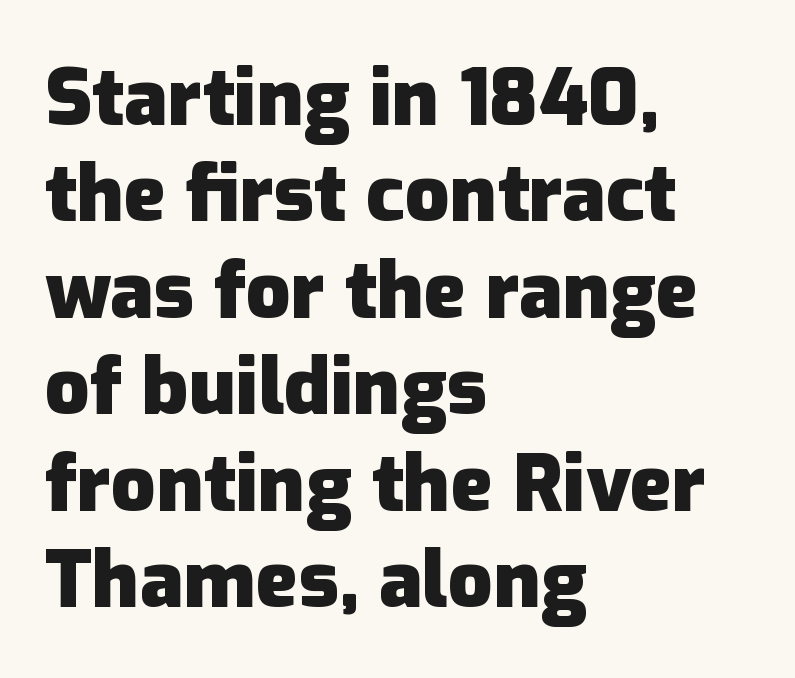
Q: Is the text bold? A: Yes.
Q: Is the text italic (slanted)? A: No, it is upright.
Q: Is the typeface a serif or a sans-serif typeface? A: Sans-serif.
Q: Is the text underlined? A: No.
Q: How is the paragraph aligned? A: Left-aligned.
Q: Is the spacing between letters normal or unusually wide? A: Normal.
Q: Width (condensed, normal, or wide)? A: Normal.
Q: Stroke contrast? A: Low.
Q: x-height? A: Medium.
Q: Monospaced? A: No.
